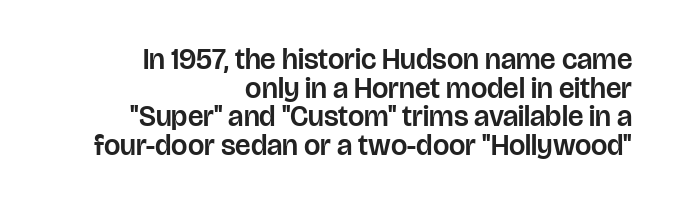
Q: Is the text italic (slanted)? A: No, it is upright.
Q: Is the typeface a serif or a sans-serif typeface? A: Sans-serif.
Q: Is the text underlined? A: No.
Q: How is the paragraph aligned? A: Right-aligned.
Q: Is the spacing between letters normal or unusually wide? A: Normal.
Q: Is the spacing between lines tight, normal or loose? A: Tight.
Q: Width (condensed, normal, or wide)? A: Normal.
Q: Stroke contrast? A: Low.
Q: x-height? A: Large.
Q: Monospaced? A: No.
